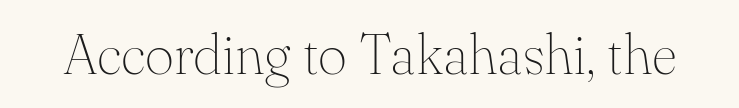
The image shows 56 px thin serif type, upright; set normal letter spacing, not underlined; medium stroke contrast and a small x-height.
